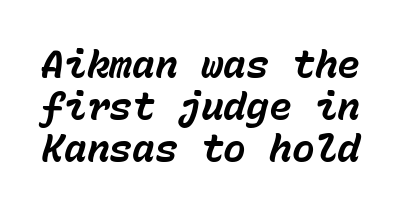
The image shows 38 px bold type, italic (leaning right), monospaced; set tight line spacing (1.11x), normal letter spacing, not underlined; low stroke contrast and a medium x-height.
